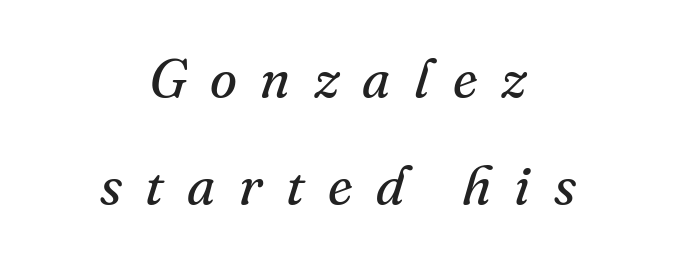
Underlining? Definitely not there. Posture: slanted. Is this a heavy cut? Hardly; it is regular or lighter. What stands out about the letter spacing? Its width — letters are far apart.
